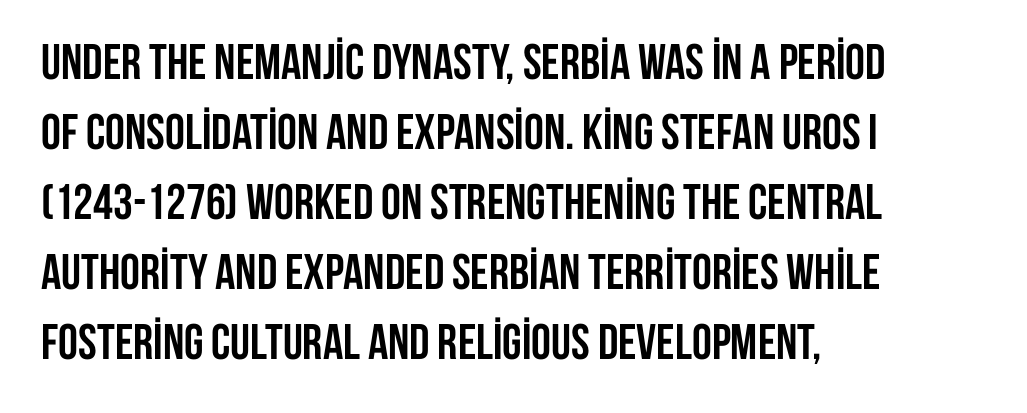
The image shows 50 px semibold, condensed sans-serif type, upright; set left-aligned, normal line spacing (1.4x), normal letter spacing, not underlined; low stroke contrast and a large x-height.
